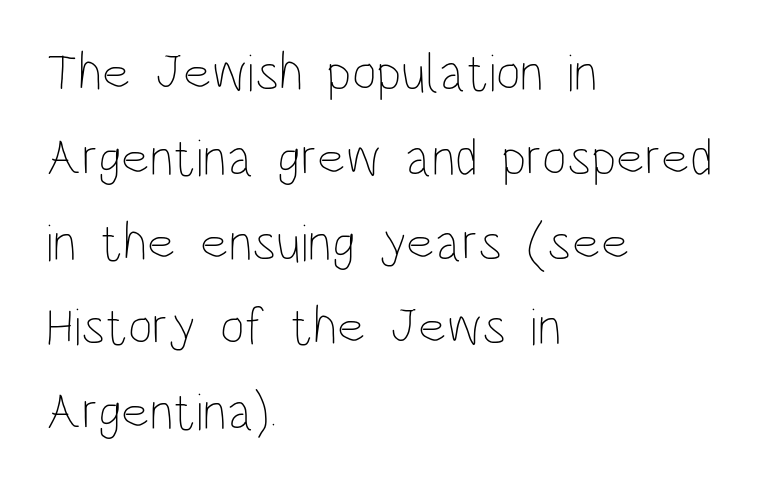
The image shows 53 px thin, condensed type, upright; set left-aligned, normal line spacing (1.6x), normal letter spacing, not underlined; low stroke contrast and a large x-height.
